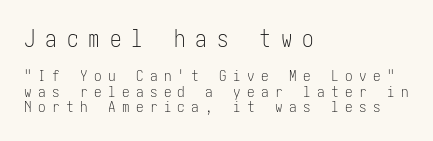
The image shows 23 px text type, upright; set left-aligned, tight line spacing (1.03x), unusually wide letter spacing (+0.43 em), not underlined; the first (top) block is 1.53x larger.
